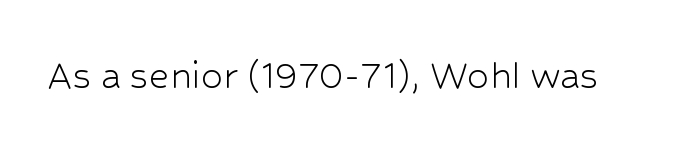
Q: Is the text bold? A: No.
Q: Is the text italic (slanted)? A: No, it is upright.
Q: Is the typeface a serif or a sans-serif typeface? A: Sans-serif.
Q: Is the text underlined? A: No.
Q: Is the spacing between letters normal or unusually wide? A: Normal.
Q: Width (condensed, normal, or wide)? A: Normal.
Q: Stroke contrast? A: Low.
Q: x-height? A: Medium.
Q: Monospaced? A: No.
